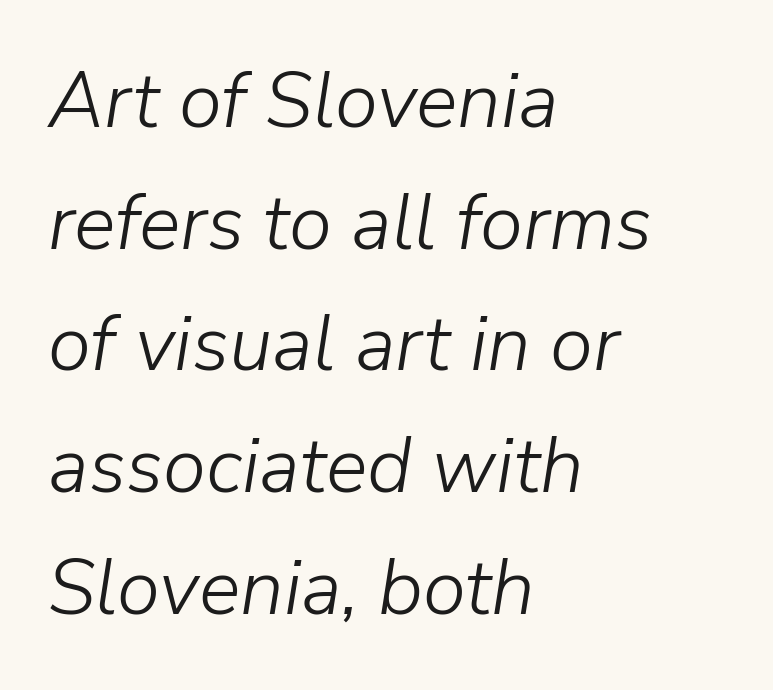
How would I describe the line gaps? Plain and ordinary. These lines stack with their left ends in a neat column. There is no visible air inserted between adjacent glyphs. This rendering features lettering with no underline. The letterforms sit at book weight or below. Compared with ordinary roman type, these characters are visibly tilted.
